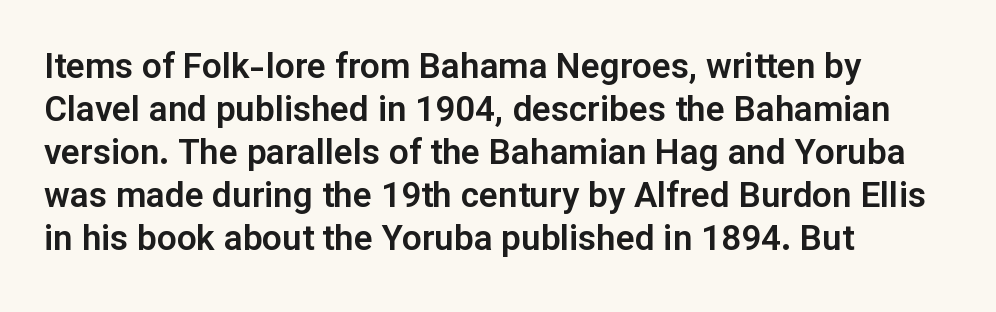
Q: Is the text italic (slanted)? A: No, it is upright.
Q: Is the typeface a serif or a sans-serif typeface? A: Sans-serif.
Q: Is the text underlined? A: No.
Q: How is the paragraph aligned? A: Left-aligned.
Q: Is the spacing between letters normal or unusually wide? A: Normal.
Q: Width (condensed, normal, or wide)? A: Normal.
Q: Stroke contrast? A: Low.
Q: x-height? A: Medium.
Q: Monospaced? A: No.
